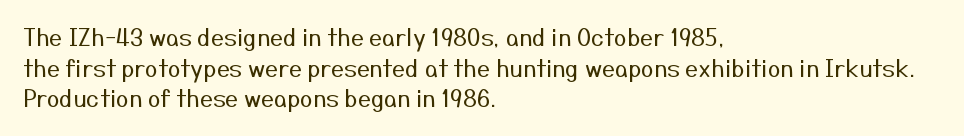
The image shows 23 px text type, upright; set left-aligned, normal line spacing (1.33x), normal letter spacing, not underlined.
